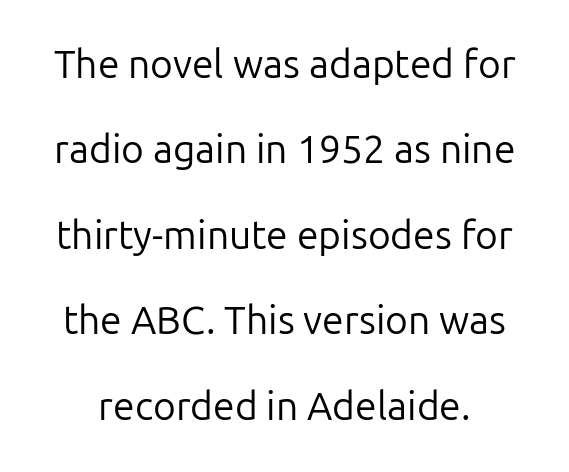
{"serif": "no", "italic": "no", "bold": "no", "weight": "regular", "width": "normal", "stroke_contrast": "low", "x_height": "medium", "monospaced": "no", "underline": "no", "line_spacing": "loose", "line_spacing_ratio": 2.19, "letter_spacing": "normal", "letter_spacing_em": 0.0, "glyph_px": 39}
